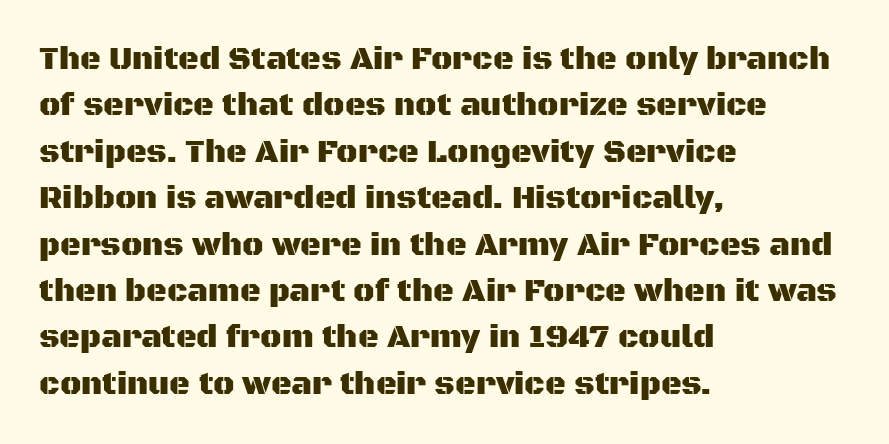
The image shows 32 px sans-serif type, upright; set left-aligned, normal line spacing (1.45x), normal letter spacing, not underlined; medium stroke contrast and a large x-height.
